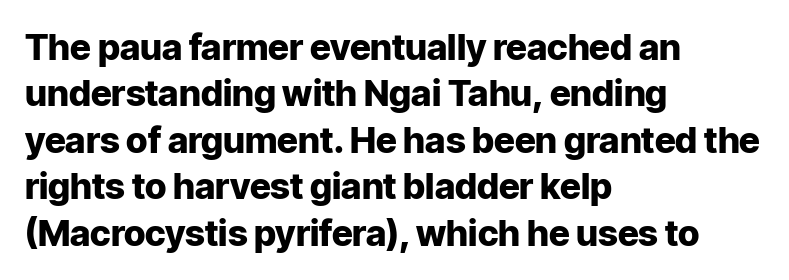
Is this a fixed-width face? No — the glyphs have proportional, varying widths. The passage shown is typeset with a sans-serif family. Descenders hang freely into open space. Normally led — the rows are evenly, conventionally spaced. Quick note: not italic, upright. Glyph-to-glyph distance matches everyday printed text.
